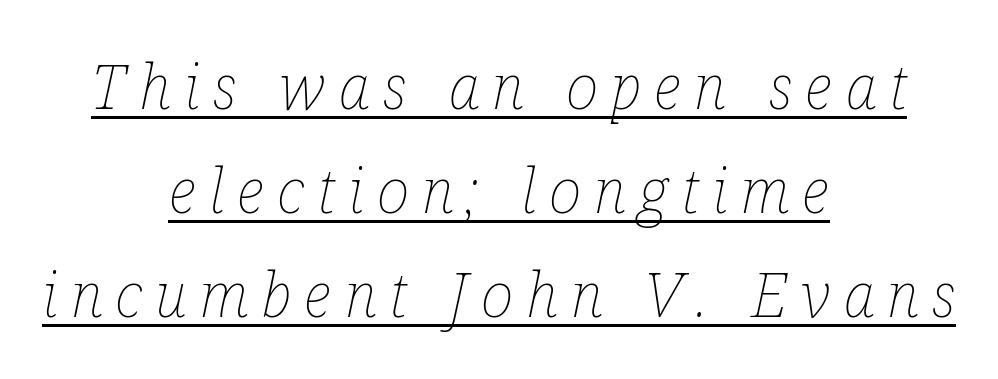
Nothing heavy about these letters — not bold at all. The typography opts for an oblique posture over an upright one. The passage shown is typed in a proportional face where columns would drift. Is there an underline? Yes — a line sits under the letters. There is plenty of visible air inserted between adjacent glyphs. Layout note: lines centered.
